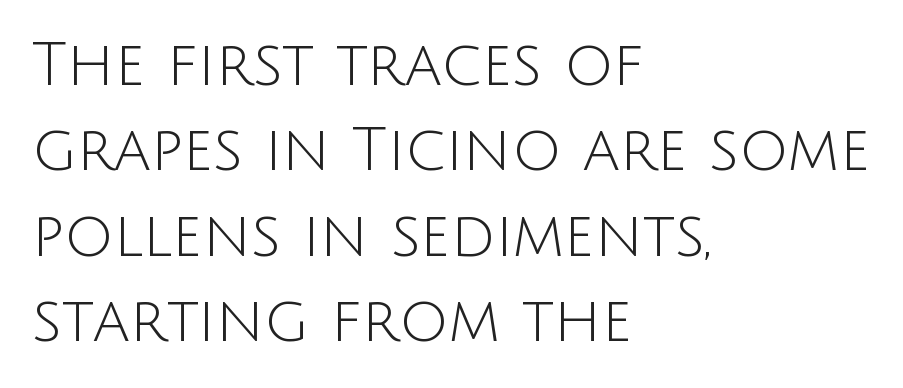
{"serif": "no", "italic": "no", "bold": "no", "weight": "light", "width": "normal", "stroke_contrast": "low", "x_height": "large", "monospaced": "no", "underline": "no", "align": "left", "line_spacing": "normal", "line_spacing_ratio": 1.4, "letter_spacing": "normal", "letter_spacing_em": 0.0, "glyph_px": 61}
